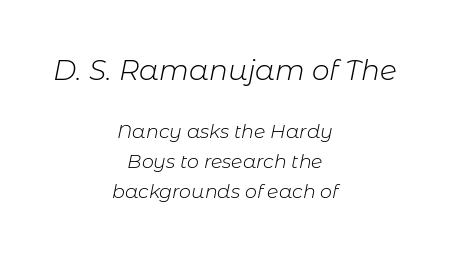
{"italic": "yes", "lean": "right", "slant_degrees": 11, "bold": "no", "weight": "light", "width": "normal", "stroke_contrast": "low", "x_height": "medium", "monospaced": "no", "underline": "no", "align": "center", "line_spacing": "normal", "line_spacing_ratio": 1.59, "letter_spacing": "normal", "letter_spacing_em": 0.0, "larger_block": "first", "size_ratio": 1.47, "glyph_px": 28}
